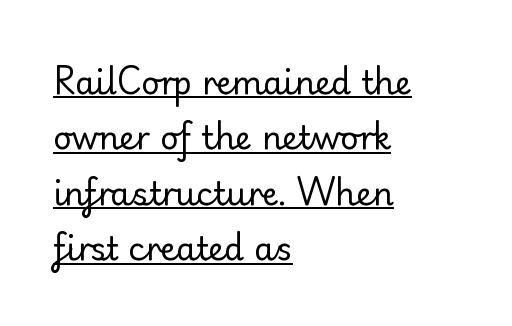
Q: Is the text bold? A: No.
Q: Is the text italic (slanted)? A: No, it is upright.
Q: Is the typeface a serif or a sans-serif typeface? A: Sans-serif.
Q: Is the text underlined? A: Yes.
Q: How is the paragraph aligned? A: Left-aligned.
Q: Is the spacing between letters normal or unusually wide? A: Normal.
Q: Width (condensed, normal, or wide)? A: Normal.
Q: Stroke contrast? A: Low.
Q: x-height? A: Small.
Q: Monospaced? A: No.
